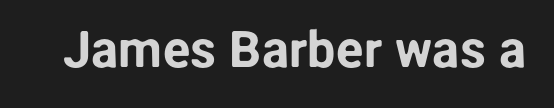
{"serif": "no", "italic": "no", "width": "normal", "stroke_contrast": "low", "x_height": "medium", "monospaced": "no", "underline": "no", "letter_spacing": "normal", "letter_spacing_em": 0.0, "glyph_px": 51}
